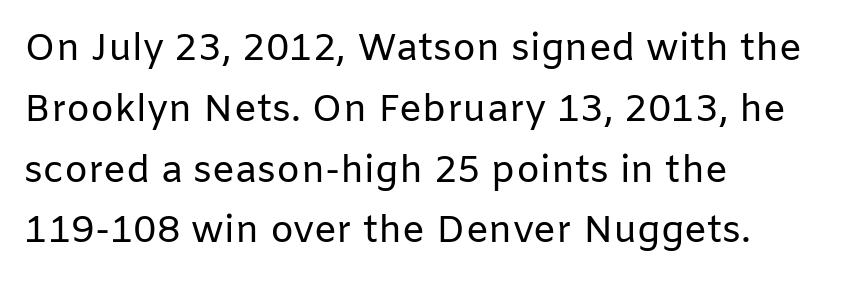
{"serif": "no", "italic": "no", "bold": "no", "weight": "regular", "width": "normal", "stroke_contrast": "low", "x_height": "medium", "monospaced": "no", "underline": "no", "align": "left", "line_spacing": "normal", "line_spacing_ratio": 1.6, "letter_spacing": "normal", "letter_spacing_em": 0.0, "glyph_px": 38}
